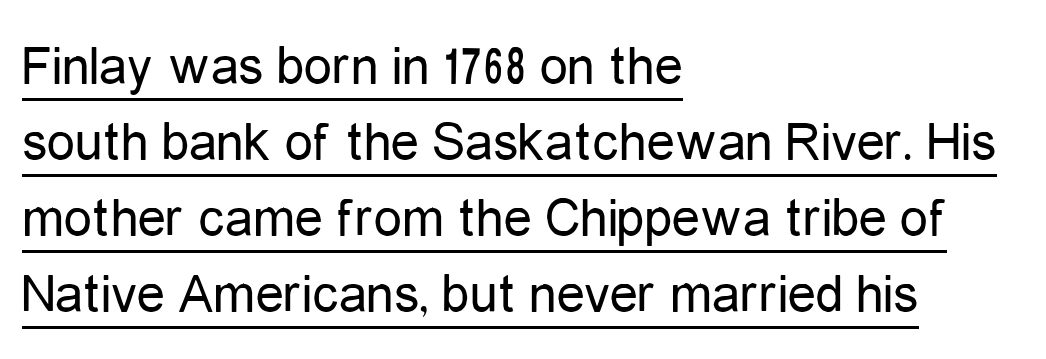
The image shows 56 px regular-weight, condensed sans-serif type, upright; set left-aligned, normal line spacing (1.36x), normal letter spacing, underlined; low stroke contrast and a medium x-height.
